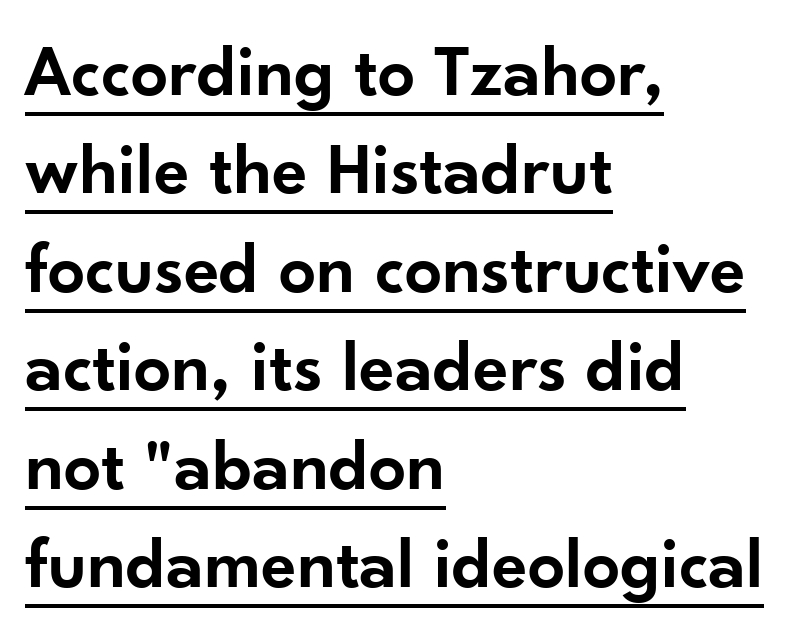
These lines are rendered in a variable-pitch font. These lines stack with their left ends in a neat column. Is there much room between lines? A standard amount, neither cramped nor airy. The typesetter has applied underlining to the passage shown. Bold? Not quite — semibold, heavier than regular but stopping short. It's the straight-up-and-down kind of type.
